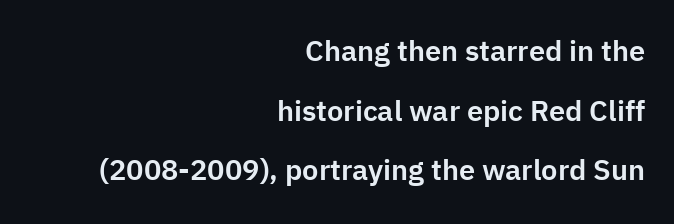
Q: Is the text italic (slanted)? A: No, it is upright.
Q: Is the typeface a serif or a sans-serif typeface? A: Sans-serif.
Q: Is the text underlined? A: No.
Q: How is the paragraph aligned? A: Right-aligned.
Q: Is the spacing between letters normal or unusually wide? A: Normal.
Q: Is the spacing between lines tight, normal or loose? A: Loose.
Q: Width (condensed, normal, or wide)? A: Normal.
Q: Stroke contrast? A: Low.
Q: x-height? A: Medium.
Q: Monospaced? A: No.
